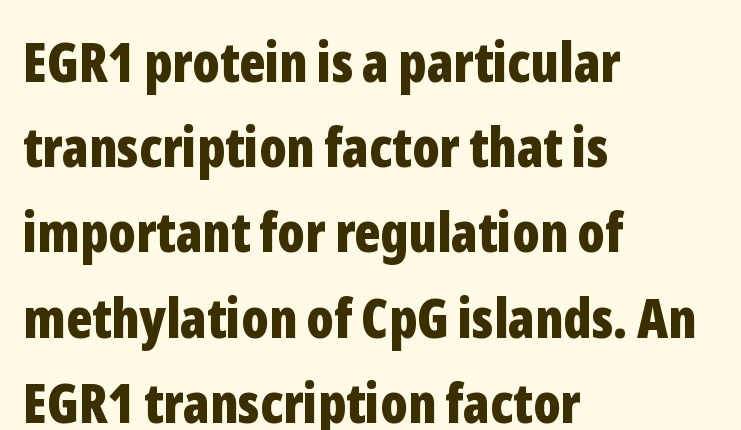
The image shows 55 px bold, condensed sans-serif type, upright; set left-aligned, normal line spacing (1.55x), normal letter spacing, not underlined; low stroke contrast and a medium x-height.
